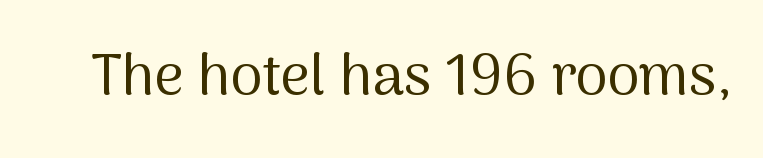
Does extra space separate the letters? No, they use regular spacing. This sample has the flowing, uneven cadence of proportional lettering. The typography opts for an upright posture over an oblique one. Classification — sans serif. Bare-footed words on every line. Letters have the restrained weight of plain body copy at most.
